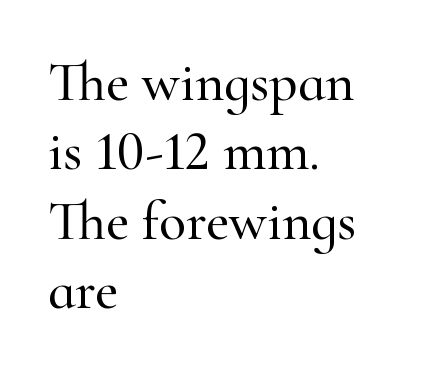
The image shows 56 px serif type, upright; set left-aligned, line spacing 1.24x, normal letter spacing, not underlined; high stroke contrast and a small x-height.
